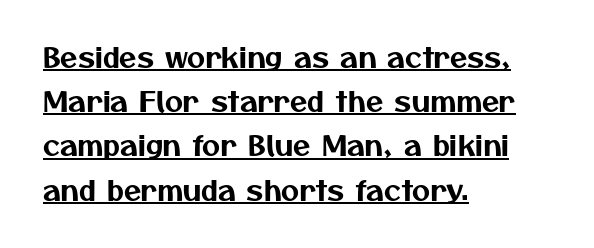
Regarding leading, the lines here are spaced in the standard way. The rendering shows plain stroke endings on the letterforms — a sans-serif design. The letters advance in unequal steps, a hallmark of proportional type. In designer terms, the underline attribute is active on this setting.
